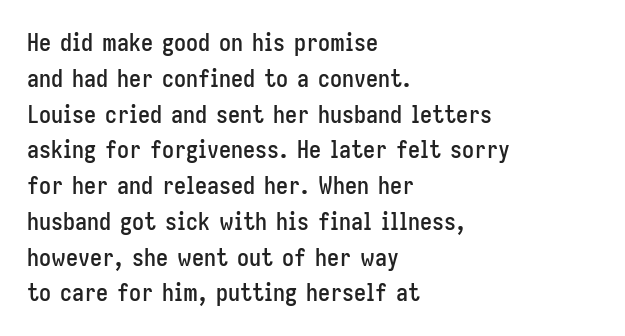
The image shows 24 px text type, upright; set left-aligned, normal line spacing (1.49x), normal letter spacing, not underlined.
